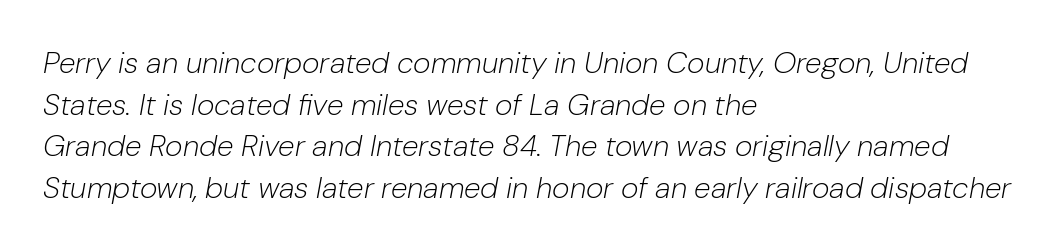
Whoever set this chose a conventional vertical rhythm. The passage shown leans; its letterforms are oblique. Weight: in the light-to-regular range. Spacing verdict: proportional, widths tailored to each character. The paragraph has a hard left edge and a soft right edge. In terms of letterspacing, this is plain default setting.
